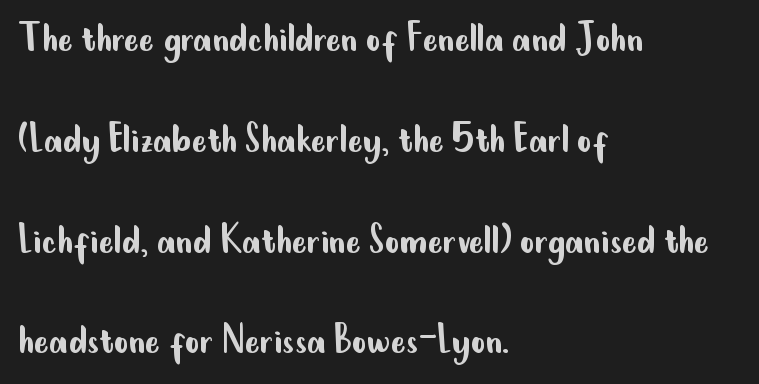
Nothing unusual about the tracking: characters are spaced as the font intends. You can tell from the bare stems that sans-serif type was used. A classic flush-left, rag-right setting is used for this passage. Style check: upright. The face used here is proportionally spaced, like ordinary book or web type.
